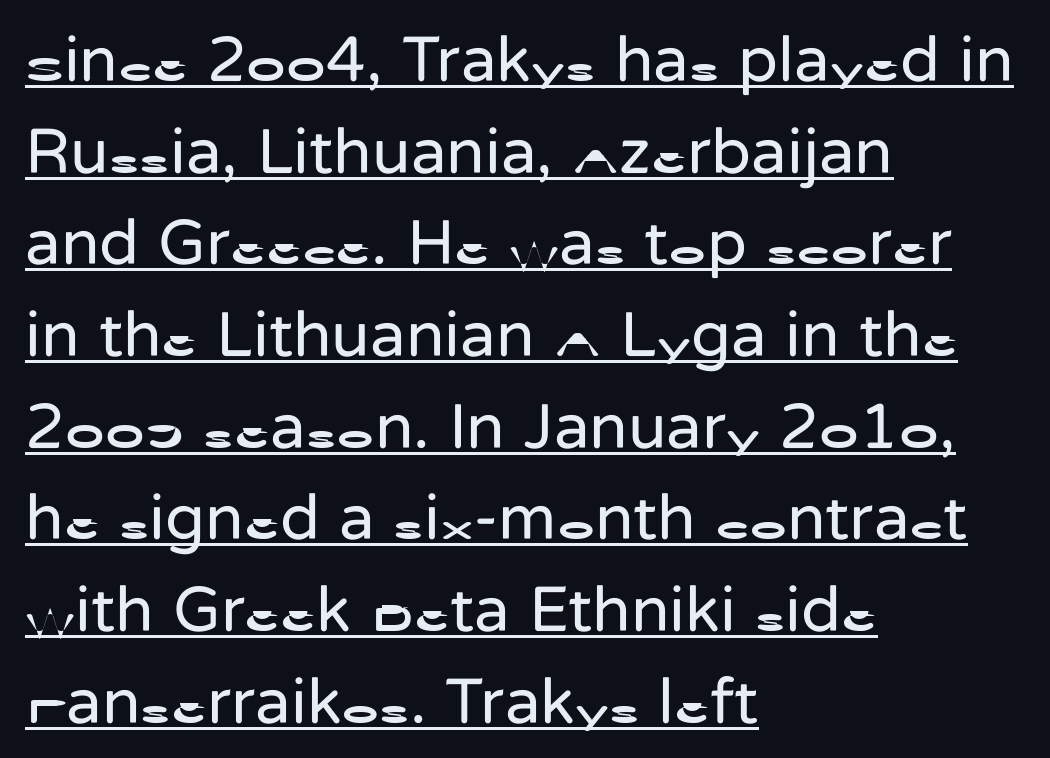
Q: Is the text bold? A: No.
Q: Is the text italic (slanted)? A: No, it is upright.
Q: Is the typeface a serif or a sans-serif typeface? A: Sans-serif.
Q: Is the text underlined? A: Yes.
Q: How is the paragraph aligned? A: Left-aligned.
Q: Is the spacing between letters normal or unusually wide? A: Normal.
Q: Is the spacing between lines tight, normal or loose? A: Normal.
Q: Width (condensed, normal, or wide)? A: Normal.
Q: Stroke contrast? A: Low.
Q: x-height? A: Medium.
Q: Monospaced? A: No.
